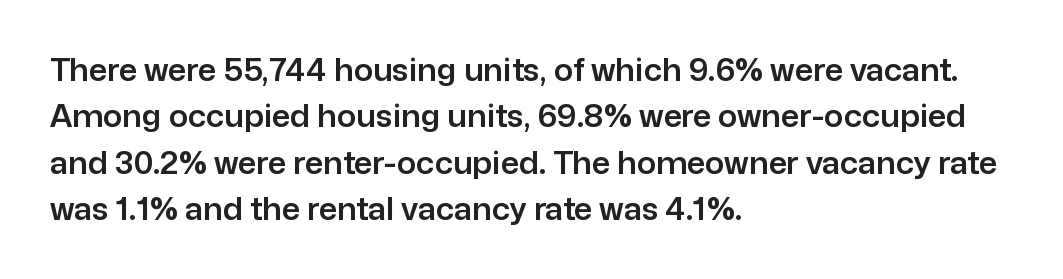
{"serif": "no", "italic": "no", "width": "normal", "stroke_contrast": "low", "x_height": "medium", "monospaced": "no", "underline": "no", "align": "left", "line_spacing": "normal", "line_spacing_ratio": 1.45, "letter_spacing": "normal", "letter_spacing_em": 0.0, "glyph_px": 32}
